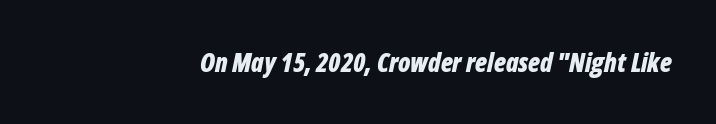
Notice how thick the strokes are: this is what a full bold looks like. Default kerning and tracking; the words read as compact shapes. The words here are not underlined. Slanted lettering throughout.
